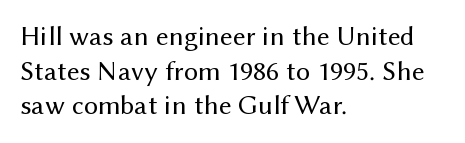
Reading down the block, your eye returns to a fixed left position each line. Compared with a typical body face, this is equally light or lighter still. Honestly, the letter spacing is just normal — you wouldn't notice it. Rendered with straight, roman letterforms. The rendering shows plain stroke endings on the letterforms — a sans-serif design.
